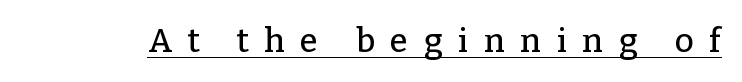
The image shows 33 px serif type, upright; set unusually wide letter spacing (+0.47 em), underlined; low stroke contrast and a medium x-height.
